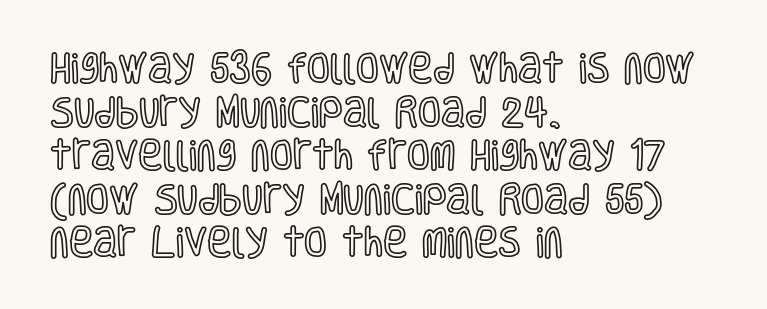
The image shows 33 px condensed type, upright; set left-aligned, normal line spacing (1.32x), normal letter spacing, not underlined; a large x-height.
